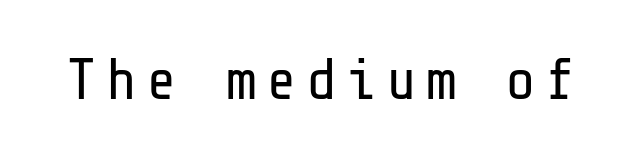
The typesetting does not lean heavy: it is not bold. The characters display no serif detailing; their extremities are plain. The font's upright variant was chosen for this text. The specimen omits any rule beneath the text block's lines.
